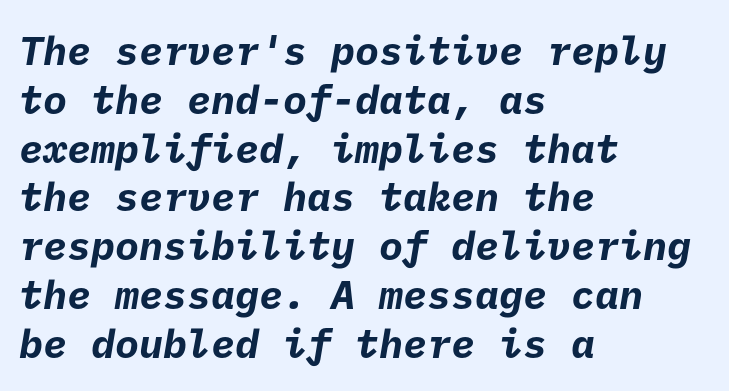
{"serif": "no", "bold": "yes", "weight": "bold", "width": "normal", "stroke_contrast": "low", "x_height": "medium", "underline": "no", "align": "left", "line_spacing_ratio": 1.22, "letter_spacing": "normal", "letter_spacing_em": 0.0, "glyph_px": 40}
